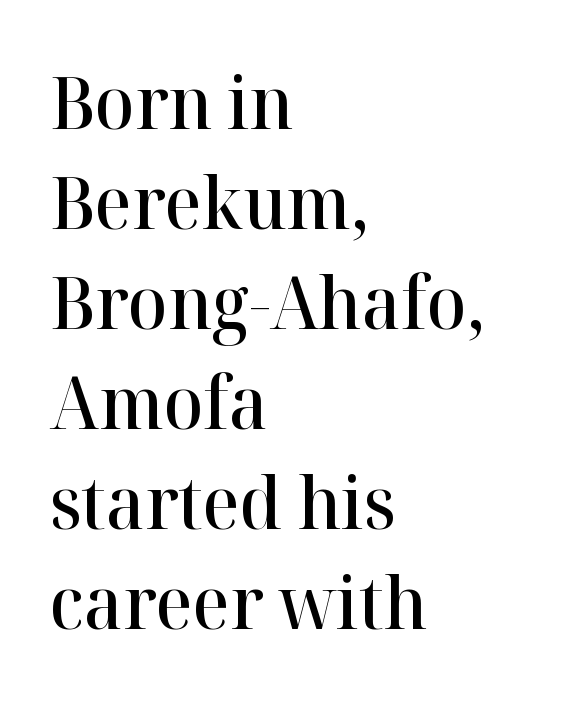
{"serif": "yes", "italic": "no", "bold": "semi", "weight": "semibold", "width": "normal", "stroke_contrast": "high", "x_height": "medium", "monospaced": "no", "underline": "no", "align": "left", "line_spacing": "normal", "line_spacing_ratio": 1.37, "letter_spacing": "normal", "letter_spacing_em": 0.0, "glyph_px": 73}
